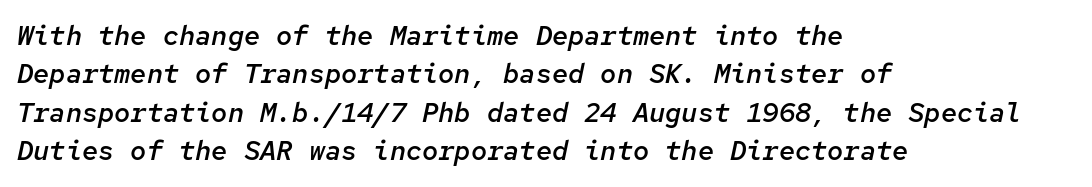
Q: Is the text bold? A: Semi-bold.
Q: Is the text italic (slanted)? A: Yes, it leans right by about 12 degrees.
Q: Is the text underlined? A: No.
Q: How is the paragraph aligned? A: Left-aligned.
Q: Is the spacing between letters normal or unusually wide? A: Normal.
Q: Is the spacing between lines tight, normal or loose? A: Normal.
